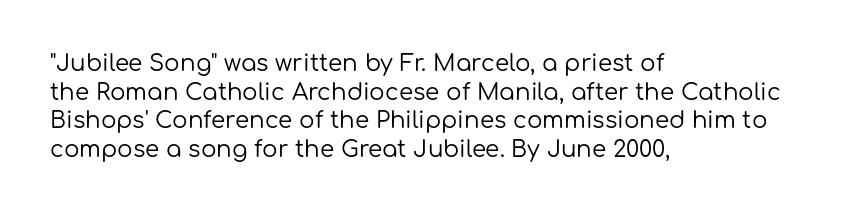
The image shows 23 px text type, upright; set left-aligned, normal line spacing (1.25x), normal letter spacing, not underlined.
